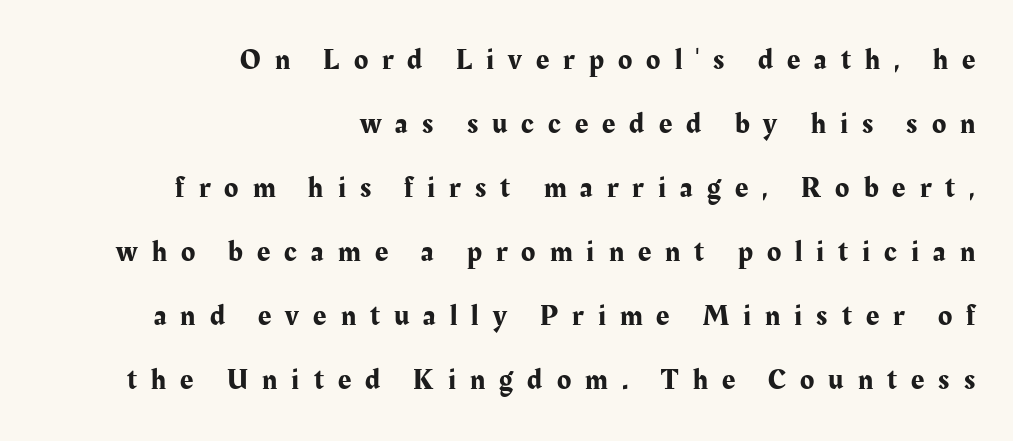
Q: Is the text italic (slanted)? A: No, it is upright.
Q: Is the typeface a serif or a sans-serif typeface? A: Serif.
Q: Is the text underlined? A: No.
Q: How is the paragraph aligned? A: Right-aligned.
Q: Is the spacing between letters normal or unusually wide? A: Unusually wide.
Q: Is the spacing between lines tight, normal or loose? A: Loose.
Q: Width (condensed, normal, or wide)? A: Normal.
Q: Stroke contrast? A: Medium.
Q: x-height? A: Medium.
Q: Monospaced? A: No.
